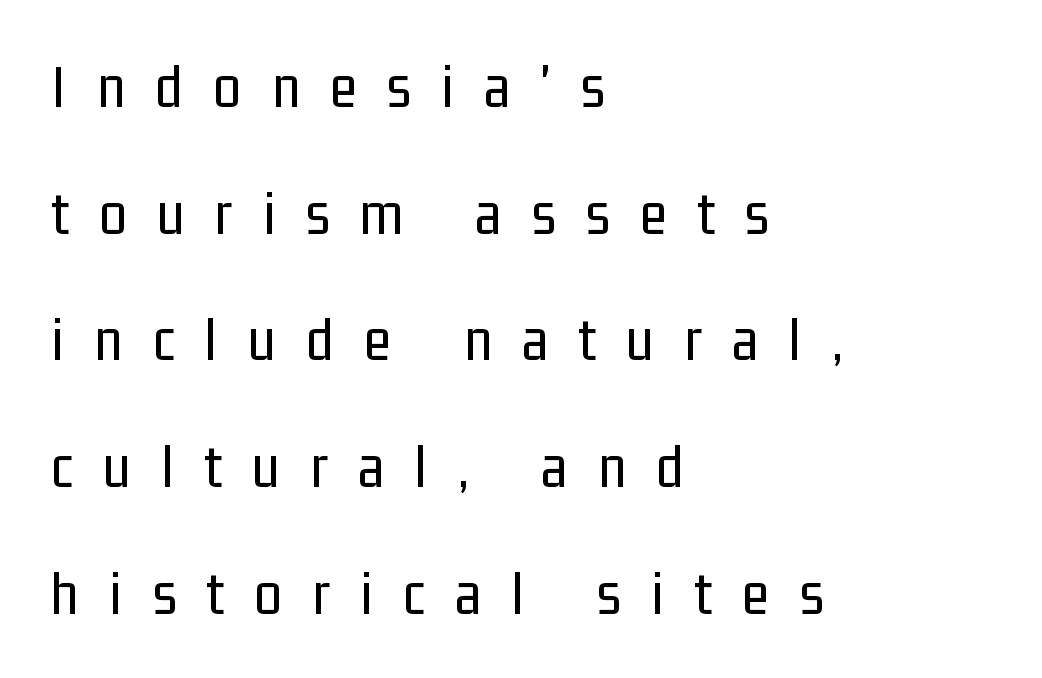
Q: Is the text bold? A: No.
Q: Is the text italic (slanted)? A: No, it is upright.
Q: Is the typeface a serif or a sans-serif typeface? A: Sans-serif.
Q: Is the text underlined? A: No.
Q: How is the paragraph aligned? A: Left-aligned.
Q: Is the spacing between letters normal or unusually wide? A: Unusually wide.
Q: Is the spacing between lines tight, normal or loose? A: Loose.
Q: Width (condensed, normal, or wide)? A: Condensed.
Q: Stroke contrast? A: Low.
Q: x-height? A: Medium.
Q: Monospaced? A: No.
